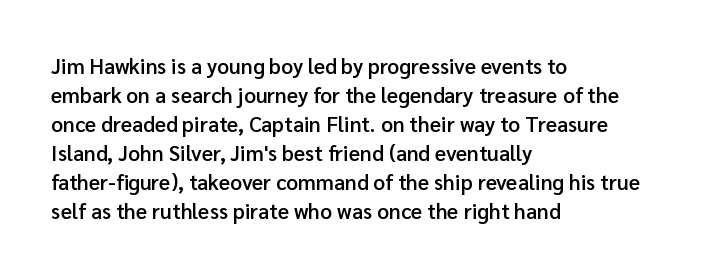
The image shows 21 px text type, upright; set left-aligned, normal line spacing (1.38x), normal letter spacing, not underlined.
